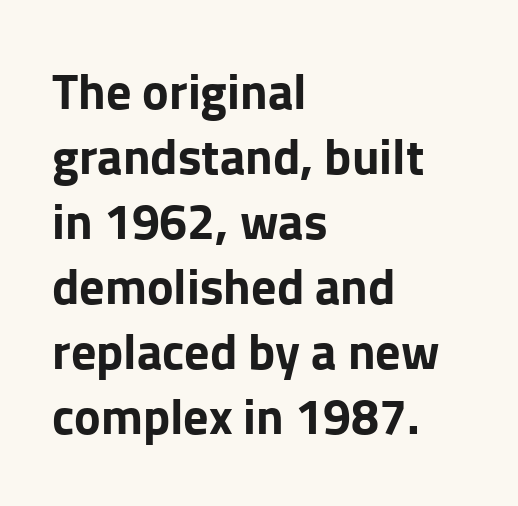
The image shows 50 px bold sans-serif type, upright; set left-aligned, normal line spacing (1.3x), normal letter spacing, not underlined; low stroke contrast and a medium x-height.
